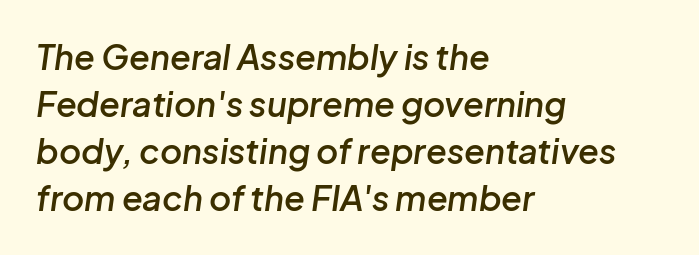
A typesetter would call this leading conventional body-copy spacing. Looking at the ascenders, they clearly lean. The rendering uses natural spacing where letterforms have individual widths. A semibold gives these letters moderate extra thickness, short of bold.
